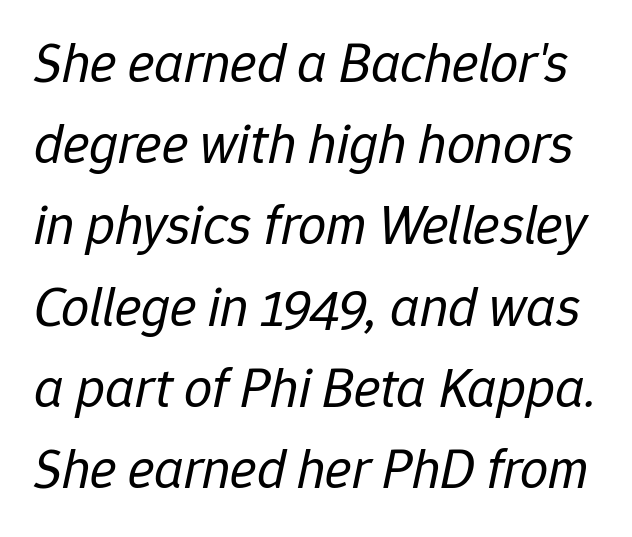
Q: Is the text bold? A: No.
Q: Is the text italic (slanted)? A: Yes, it leans right by about 12 degrees.
Q: Is the text underlined? A: No.
Q: Is the spacing between letters normal or unusually wide? A: Normal.
Q: Is the spacing between lines tight, normal or loose? A: Normal.
Q: Width (condensed, normal, or wide)? A: Normal.
Q: Stroke contrast? A: Low.
Q: x-height? A: Medium.
Q: Monospaced? A: No.
